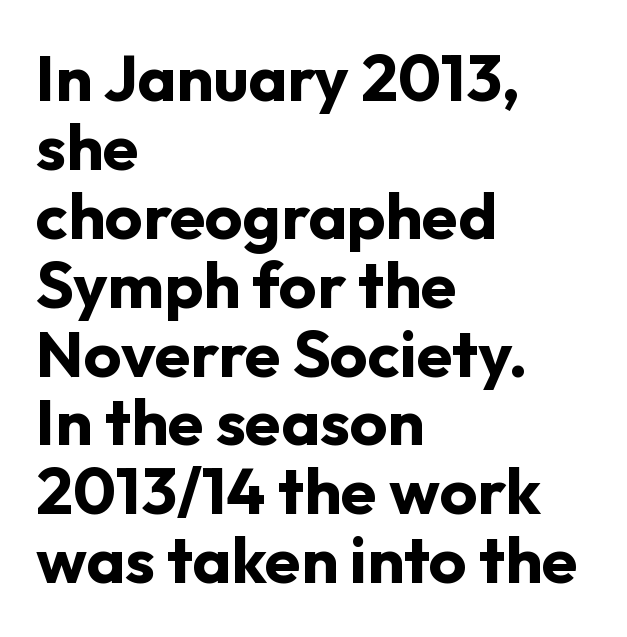
Q: Is the text bold? A: Yes.
Q: Is the text italic (slanted)? A: No, it is upright.
Q: Is the typeface a serif or a sans-serif typeface? A: Sans-serif.
Q: Is the text underlined? A: No.
Q: How is the paragraph aligned? A: Left-aligned.
Q: Is the spacing between letters normal or unusually wide? A: Normal.
Q: Is the spacing between lines tight, normal or loose? A: Tight.
Q: Width (condensed, normal, or wide)? A: Normal.
Q: Stroke contrast? A: Low.
Q: x-height? A: Medium.
Q: Monospaced? A: No.
